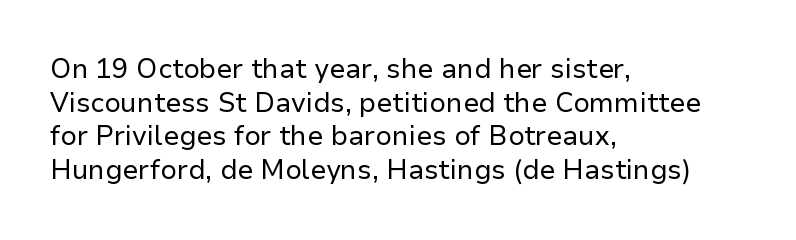
The image shows 27 px text type, upright; set left-aligned, normal line spacing (1.25x), normal letter spacing, not underlined.
